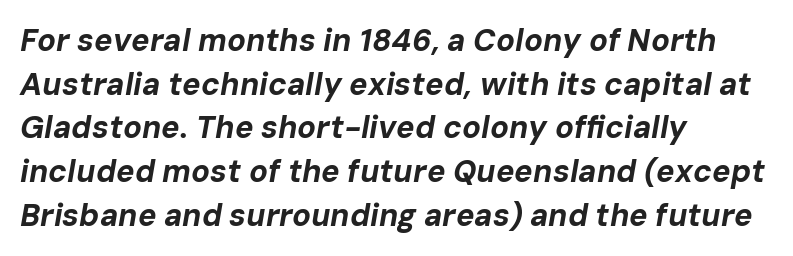
{"italic": "yes", "lean": "right", "slant_degrees": 10, "bold": "yes", "weight": "bold", "width": "normal", "stroke_contrast": "low", "x_height": "medium", "monospaced": "no", "underline": "no", "align": "left", "line_spacing": "normal", "line_spacing_ratio": 1.41, "letter_spacing": "normal", "letter_spacing_em": 0.0, "glyph_px": 31}
